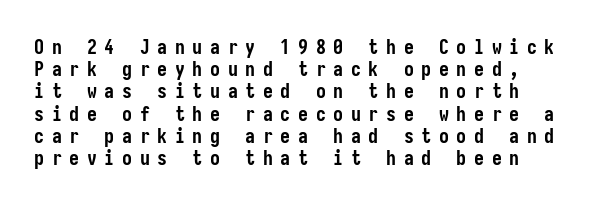
The image shows 20 px bold type, upright; set tight line spacing (1.11x), unusually wide letter spacing (+0.38 em), not underlined.
